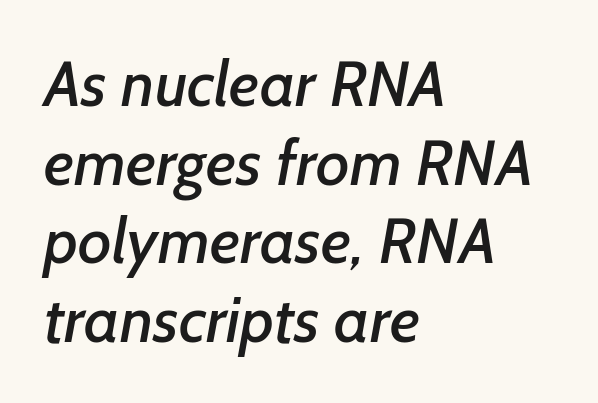
Q: Is the typeface a serif or a sans-serif typeface? A: Sans-serif.
Q: Is the text underlined? A: No.
Q: How is the paragraph aligned? A: Left-aligned.
Q: Is the spacing between letters normal or unusually wide? A: Normal.
Q: Width (condensed, normal, or wide)? A: Normal.
Q: Stroke contrast? A: Low.
Q: x-height? A: Medium.
Q: Monospaced? A: No.
